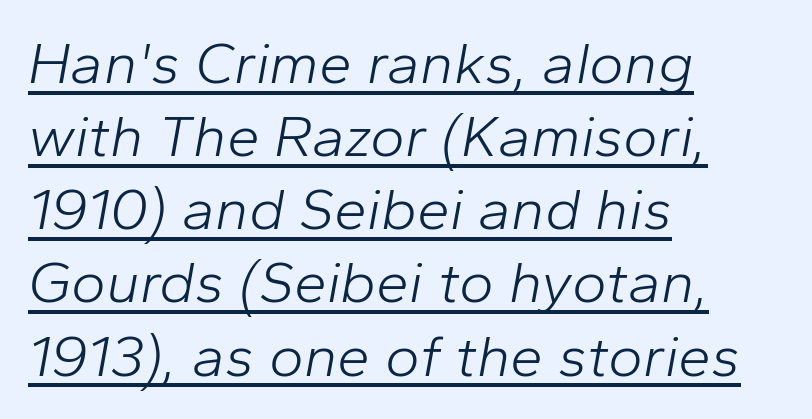
You can see a thin bar hugging the bottom of the glyphs. The letters are slanted; this is an italic face. The text block is weighted toward the left margin, trailing off unevenly rightward. The strokes are not fattened; the text isn't bold.
